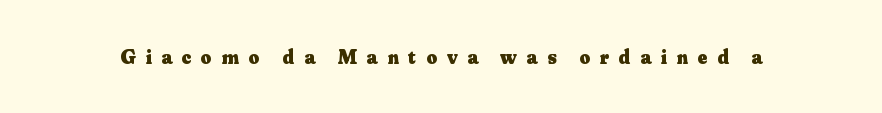
These words are printed bold, with thick strokes throughout. Plain, unruled lines of type. Loose tracking; the words dissolve into strings of separated letters. The lettering stays uniformly vertical, giving the passage a roman look.
